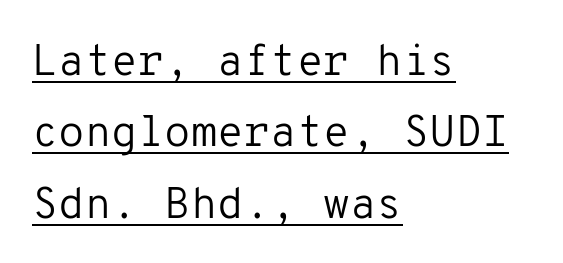
Caption: standard tracking, unaltered. Grotesque or geometric, the face here clearly has no serifs. Is this a fixed-width face? Yes — each glyph sits in an identical cell. Baseline-to-baseline distance is the conventional proportion of letter height. Heaviness? Minimal to ordinary, like unemphasized prose. The lines in this sample share a left origin and differ only in where they stop.
